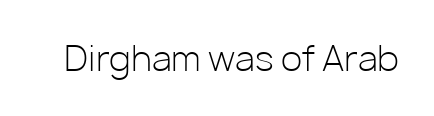
The image shows 35 px light sans-serif type, upright; set normal letter spacing, not underlined; low stroke contrast and a medium x-height.
